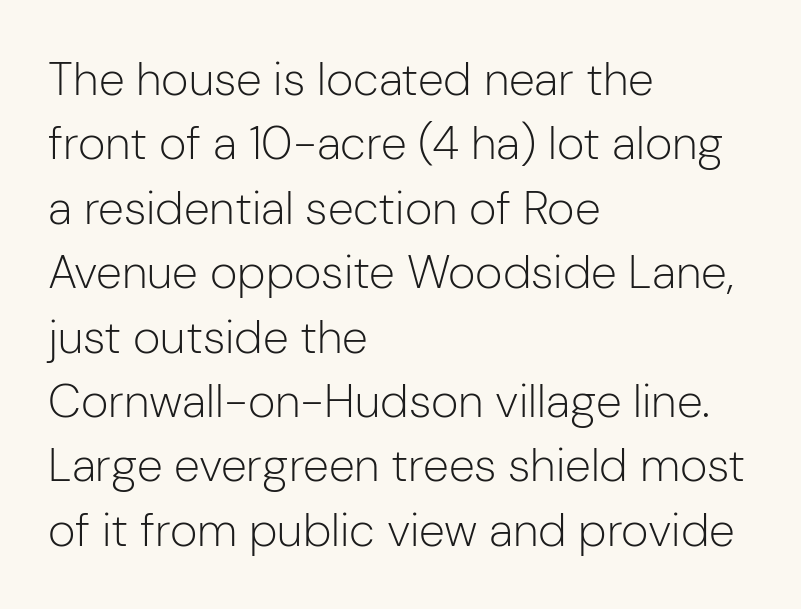
Leftover space on each line is placed entirely after the last word. The face used here is rendered with its standard letterfit. This sample keeps an unexceptional amount of space between lines. You could not count columns in this text — the font is proportionally spaced. Do the letters lean? They stand straight.
